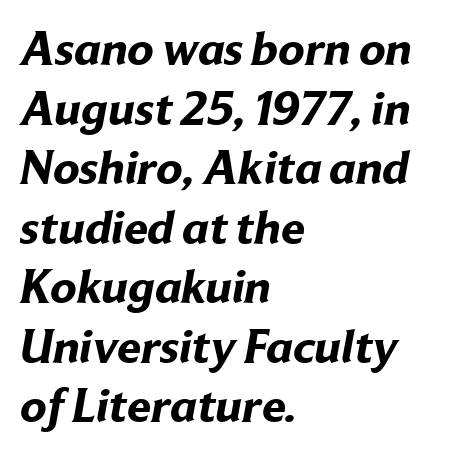
The image shows 48 px bold sans-serif type; set left-aligned, line spacing 1.24x, normal letter spacing, not underlined; low stroke contrast and a medium x-height.
